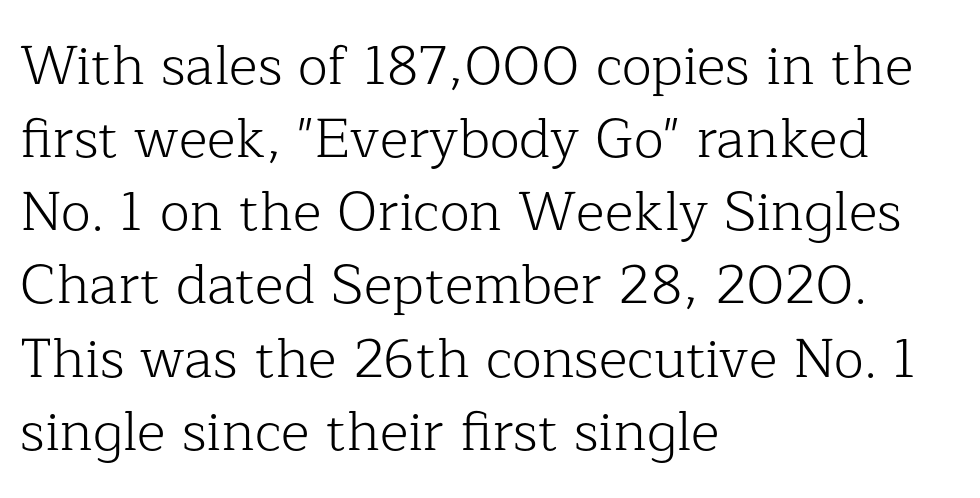
Q: Is the text bold? A: No.
Q: Is the text italic (slanted)? A: No, it is upright.
Q: Is the typeface a serif or a sans-serif typeface? A: Serif.
Q: Is the text underlined? A: No.
Q: How is the paragraph aligned? A: Left-aligned.
Q: Is the spacing between letters normal or unusually wide? A: Normal.
Q: Is the spacing between lines tight, normal or loose? A: Normal.
Q: Width (condensed, normal, or wide)? A: Normal.
Q: Stroke contrast? A: Low.
Q: x-height? A: Medium.
Q: Monospaced? A: No.
